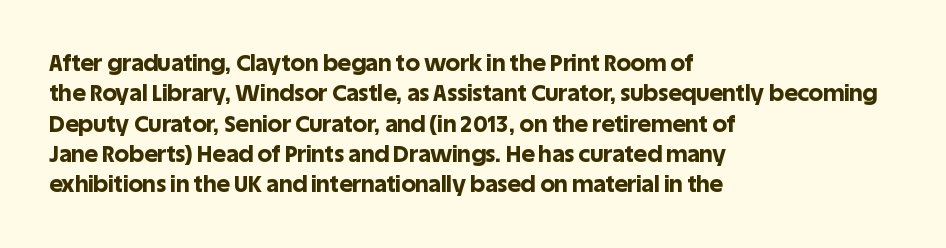
Each word holds together tightly as a unit, with standard inter-letter gaps. Typeset ragged right — the left edge is the straight one. Has an underline been added? It has not. The passage shown stacks its lines at a standard gap. A typesetter would mark this as roman, not italic. The passage shown is emphatically bold.
